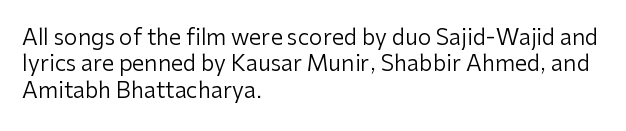
This sample uses an upright cut, with every glyph sitting square on the baseline. Underlining? Definitely not there. Heaviness? Minimal to ordinary, like unemphasized prose. Short note: letters normally spaced. Where is the straight margin? On the left.
